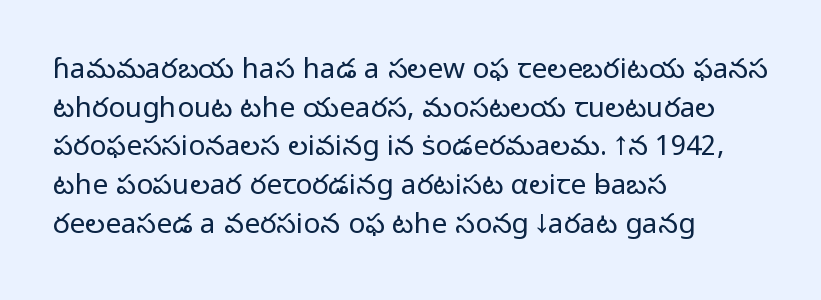
The image shows 28 px light sans-serif type, upright; set left-aligned, normal line spacing (1.38x), normal letter spacing, not underlined; low stroke contrast and a medium x-height.
